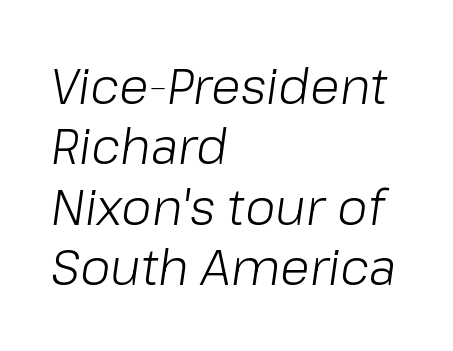
Q: Is the text bold? A: No.
Q: Is the text italic (slanted)? A: Yes, it leans right by about 8 degrees.
Q: Is the text underlined? A: No.
Q: How is the paragraph aligned? A: Left-aligned.
Q: Is the spacing between letters normal or unusually wide? A: Normal.
Q: Width (condensed, normal, or wide)? A: Normal.
Q: Stroke contrast? A: Low.
Q: x-height? A: Medium.
Q: Monospaced? A: No.
